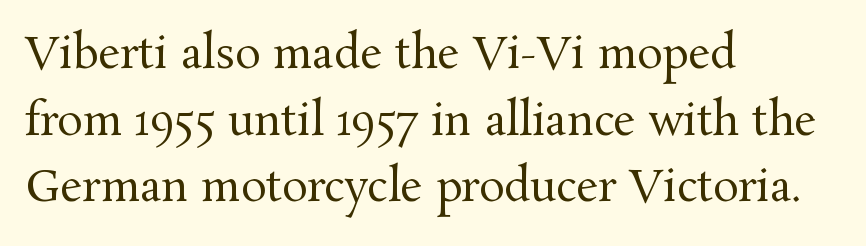
Here the glyphs are tracked normally, forming tight word shapes. The rendering shows small feet on the letterforms — a serif design. The font sits on the lighter half of the weight spectrum, regular included. The rendering uses natural spacing where letterforms have individual widths. This is roman type, the default non-slanted kind. Which margin do the lines hug? The left one — the right edge is uneven.
